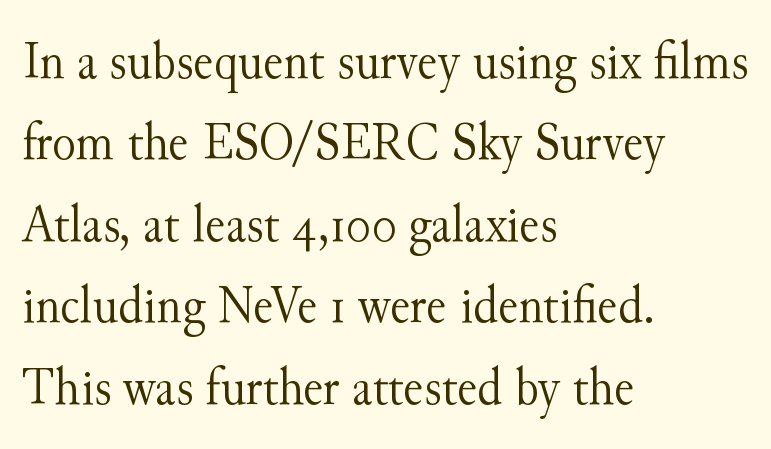
{"serif": "yes", "italic": "no", "bold": "no", "weight": "light", "width": "normal", "stroke_contrast": "medium", "x_height": "small", "monospaced": "no", "underline": "no", "align": "left", "line_spacing": "normal", "line_spacing_ratio": 1.48, "letter_spacing": "normal", "letter_spacing_em": 0.0, "glyph_px": 55}
